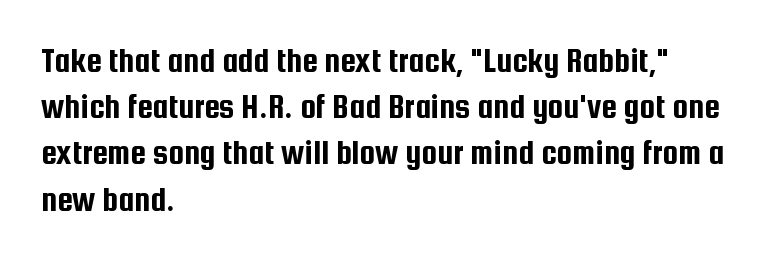
Q: Is the text italic (slanted)? A: No, it is upright.
Q: Is the typeface a serif or a sans-serif typeface? A: Sans-serif.
Q: Is the text underlined? A: No.
Q: How is the paragraph aligned? A: Left-aligned.
Q: Is the spacing between letters normal or unusually wide? A: Normal.
Q: Is the spacing between lines tight, normal or loose? A: Normal.
Q: Width (condensed, normal, or wide)? A: Condensed.
Q: Stroke contrast? A: Low.
Q: x-height? A: Medium.
Q: Monospaced? A: No.
